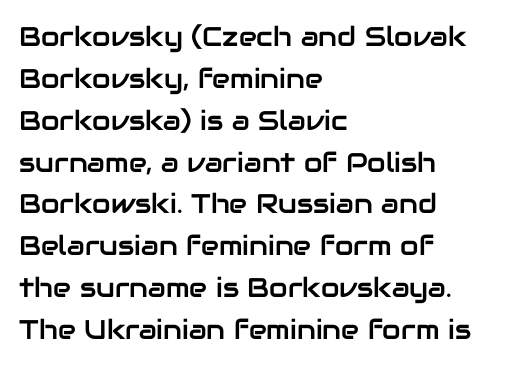
Decoration check: the copy has no underline. You can tell it's not italic because the verticals are truly vertical. Is the letter spacing exaggerated? No — it looks like the ordinary default. A classic flush-left, rag-right setting is used for this passage. Baseline-to-baseline distance is the conventional proportion of letter height.
